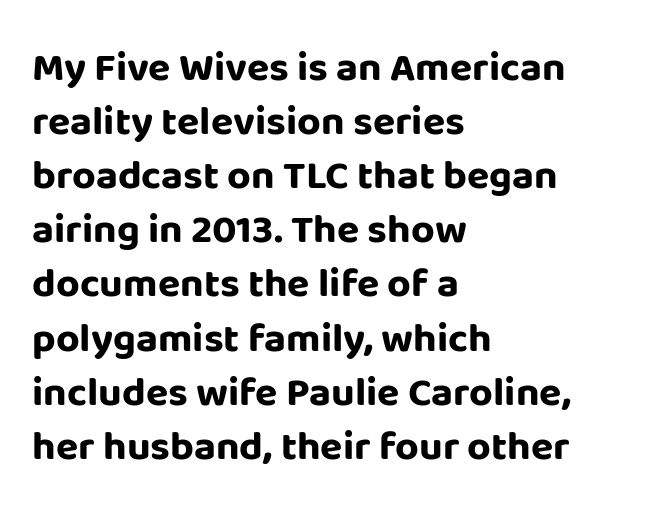
Nothing unusual about the tracking: characters are spaced as the font intends. Unlike italic type, these characters show no tilt at all. Each letter's strokes conclude bluntly, with no projecting serifs. Anything drawn beneath the words? Only blank space. This sample has the flowing, uneven cadence of proportional lettering. Reading down the column, the eye jumps a familiar distance to each next line.
